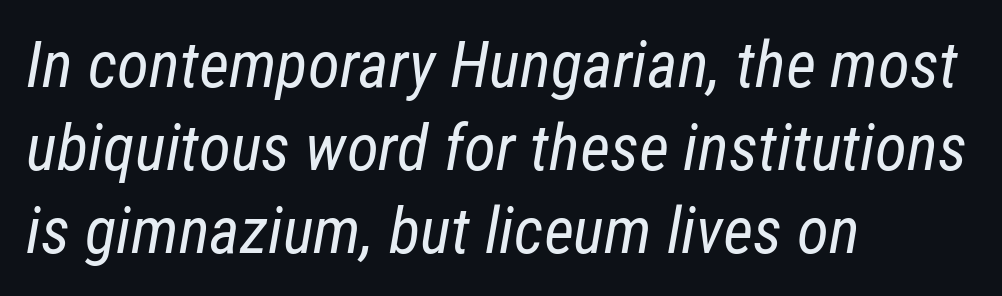
Q: Is the text bold? A: No.
Q: Is the text italic (slanted)? A: Yes, it leans right by about 12 degrees.
Q: Is the text underlined? A: No.
Q: How is the paragraph aligned? A: Left-aligned.
Q: Is the spacing between letters normal or unusually wide? A: Normal.
Q: Is the spacing between lines tight, normal or loose? A: Normal.
Q: Width (condensed, normal, or wide)? A: Condensed.
Q: Stroke contrast? A: Low.
Q: x-height? A: Medium.
Q: Monospaced? A: No.
